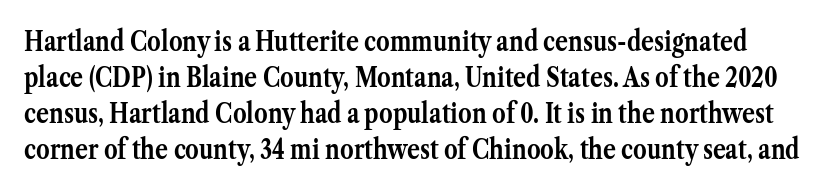
{"italic": "no", "bold": "yes", "underline": "no", "line_spacing": "normal", "line_spacing_ratio": 1.33, "letter_spacing": "normal", "letter_spacing_em": 0.0, "glyph_px": 27}
